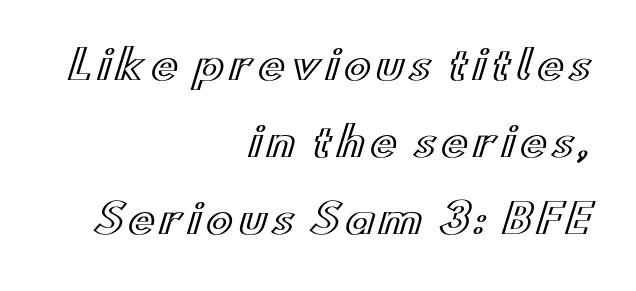
Q: Is the text italic (slanted)? A: Yes.
Q: Is the text underlined? A: No.
Q: How is the paragraph aligned? A: Right-aligned.
Q: Is the spacing between lines tight, normal or loose? A: Loose.
Q: Width (condensed, normal, or wide)? A: Wide.
Q: x-height? A: Small.
Q: Monospaced? A: No.
